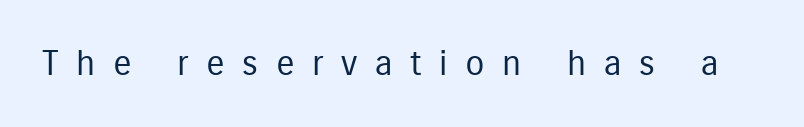
Q: Is the text bold? A: No.
Q: Is the text italic (slanted)? A: No, it is upright.
Q: Is the typeface a serif or a sans-serif typeface? A: Sans-serif.
Q: Is the text underlined? A: No.
Q: Is the spacing between letters normal or unusually wide? A: Unusually wide.
Q: Width (condensed, normal, or wide)? A: Condensed.
Q: Stroke contrast? A: Low.
Q: x-height? A: Medium.
Q: Monospaced? A: No.
